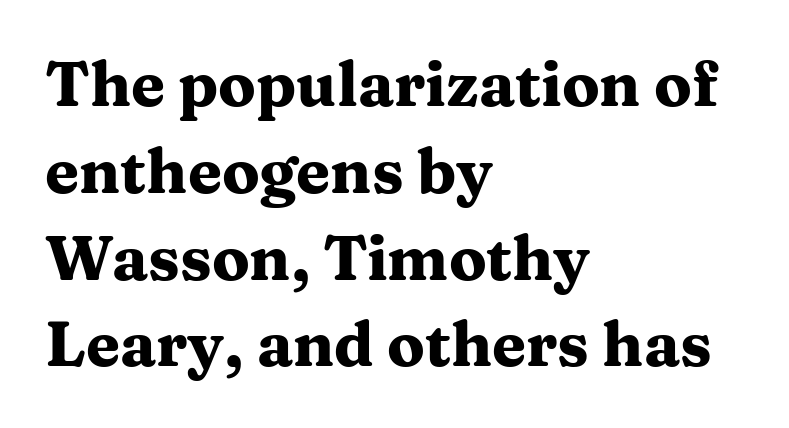
The image shows 62 px heavy, wide serif type, upright; set left-aligned, normal line spacing (1.4x), normal letter spacing, not underlined; medium stroke contrast and a medium x-height.
